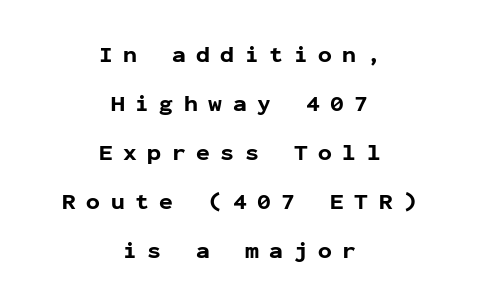
Q: Is the text bold? A: Yes.
Q: Is the text italic (slanted)? A: No, it is upright.
Q: Is the text underlined? A: No.
Q: How is the paragraph aligned? A: Centered.
Q: Is the spacing between letters normal or unusually wide? A: Unusually wide.
Q: Is the spacing between lines tight, normal or loose? A: Loose.
